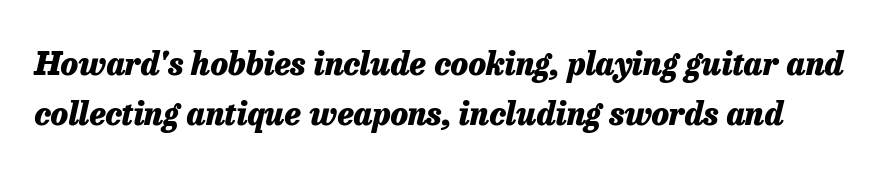
{"italic": "yes", "lean": "right", "slant_degrees": 13, "bold": "yes", "weight": "heavy", "width": "normal", "stroke_contrast": "low", "x_height": "medium", "monospaced": "no", "underline": "no", "line_spacing": "normal", "line_spacing_ratio": 1.57, "letter_spacing": "normal", "letter_spacing_em": 0.0, "glyph_px": 32}
